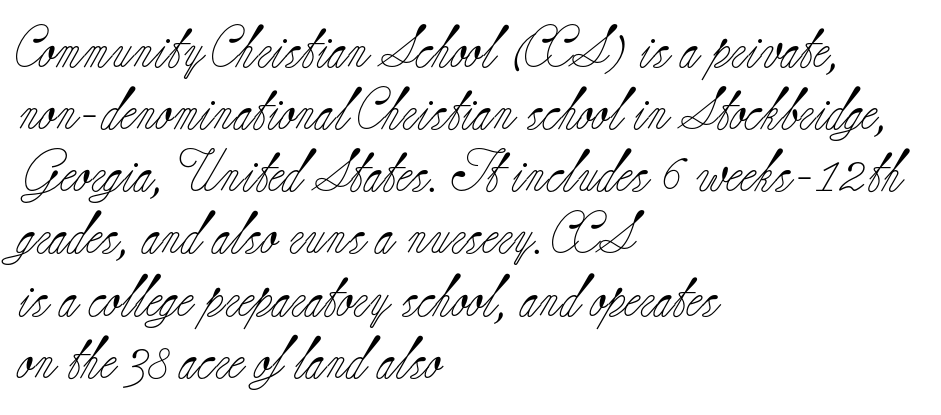
A bare baseline throughout the passage. Leading: standard. Each letter's strokes conclude with small projecting serifs. Think of a printed novel: that variable character pitch is what you see here.
